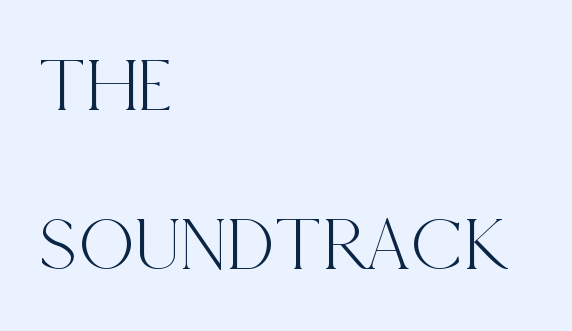
Standard letterfit; no display-style spreading of the glyphs. To sum up the face: it has serifs. Nope, not italic — everything's standing straight. Reading down the column, the eye jumps a long way to each next line.
